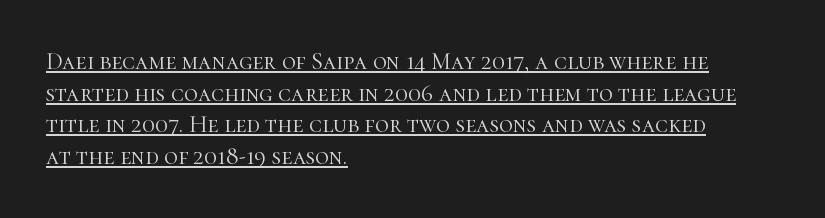
Q: Is the text bold? A: No.
Q: Is the text italic (slanted)? A: No, it is upright.
Q: Is the text underlined? A: Yes.
Q: How is the paragraph aligned? A: Left-aligned.
Q: Is the spacing between letters normal or unusually wide? A: Normal.
Q: Is the spacing between lines tight, normal or loose? A: Normal.
